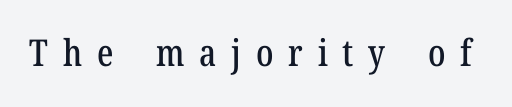
The image shows 37 px condensed serif type, upright; set unusually wide letter spacing (+0.4 em), not underlined; low stroke contrast and a medium x-height.
